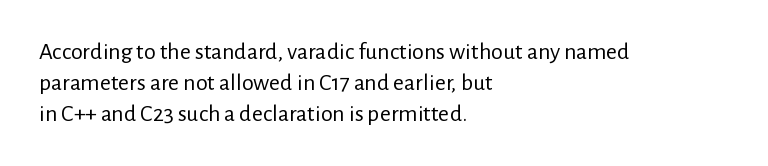
The ragged edge is on the right, which tells us the setting is flush left. The passage shown is not underscored anywhere. These lines were composed using upright roman letters. This sample uses plain, unmodified letter spacing. Reading down the column, the eye jumps a familiar distance to each next line.
